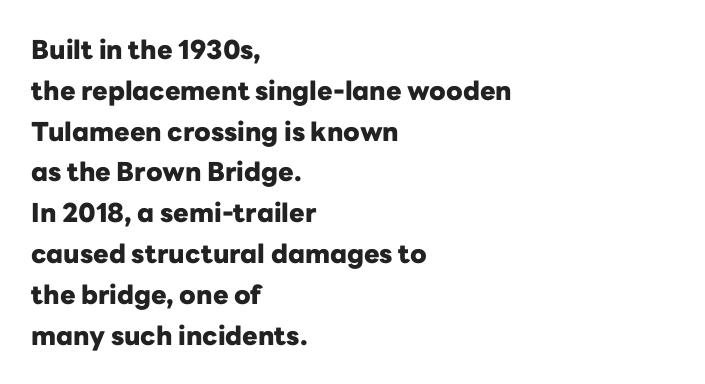
A dark, heavy texture on the line: the type is bold. Characters follow at the spacing the type designer built in. The designer left line spacing at the default. Unmarked baselines from the first word to the last. Posture: vertical.
